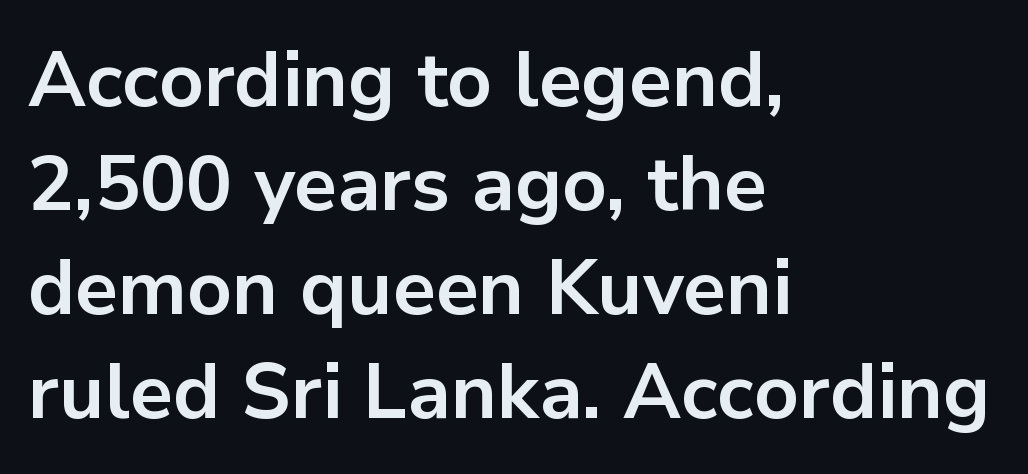
The image shows 77 px bold sans-serif type, upright; set left-aligned, normal line spacing (1.35x), normal letter spacing, not underlined; low stroke contrast and a medium x-height.
